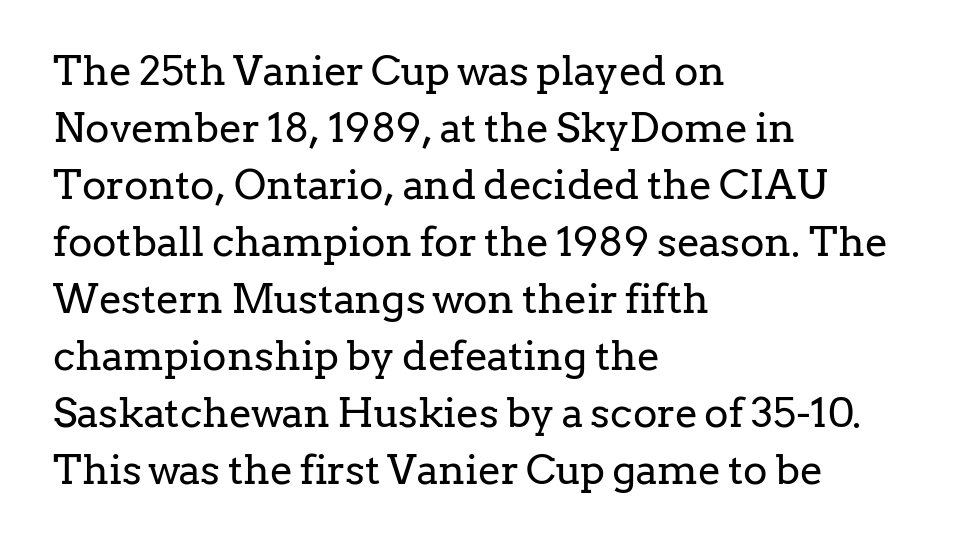
The image shows 41 px regular-weight serif type, upright; set left-aligned, normal line spacing (1.39x), normal letter spacing, not underlined; low stroke contrast and a medium x-height.
